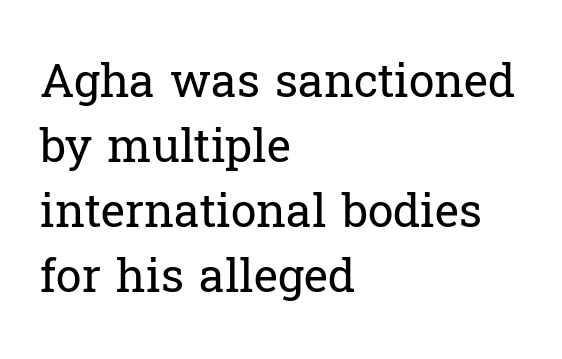
Compared with typical body copy, the letter spacing here is the same. To sum up the face: it has serifs. Tall strokes in this sample are plumb rather than angled. The face looks like a standard text weight, possibly lighter. Notice how descenders clear the ascenders below comfortably — that's standard leading. These lines stack with their left ends in a neat column.
